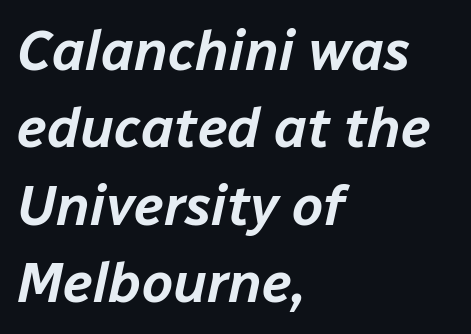
{"italic": "yes", "lean": "right", "slant_degrees": 12, "width": "normal", "stroke_contrast": "low", "x_height": "medium", "monospaced": "no", "underline": "no", "align": "left", "line_spacing": "normal", "line_spacing_ratio": 1.38, "letter_spacing": "normal", "letter_spacing_em": 0.0, "glyph_px": 56}
